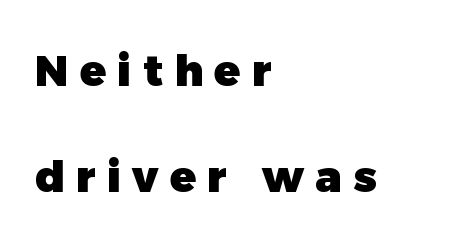
The image shows 43 px heavy sans-serif type; set left-aligned, loose line spacing (2.46x), unusually wide letter spacing (+0.26 em), not underlined; a medium x-height.
